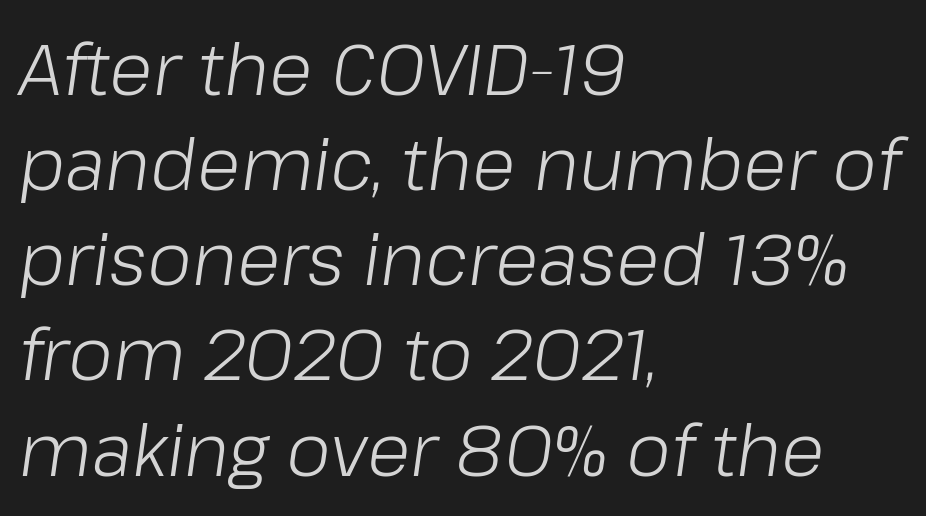
Heft: none added — not bold. Compared with typical paragraphs, the rows here are spaced about the same. Italic: yes, the glyphs are oblique. This sample uses plain, unmodified letter spacing.
